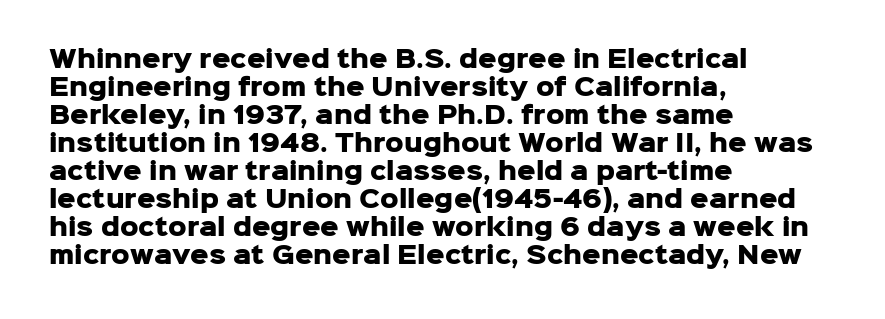
The image shows 23 px bold type, upright; set left-aligned, line spacing 1.22x, normal letter spacing, not underlined.
